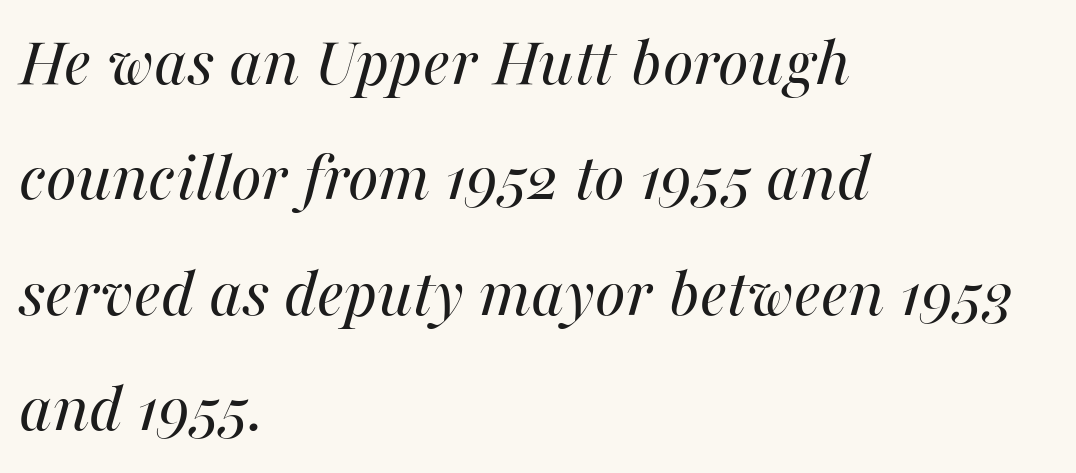
The glyphs look as if they've been sheared to an angle. The leading is moderate, giving the passage an even texture. The rendering uses natural spacing where letterforms have individual widths. Standard letterfit; no display-style spreading of the glyphs. The compositor pushed each line to the left boundary. The face looks like a standard text weight, possibly lighter.
